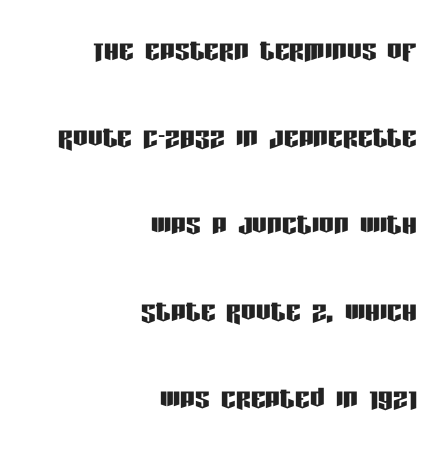
The image shows 37 px condensed sans-serif type, upright; set right-aligned, loose line spacing (2.35x), normal letter spacing, not underlined; low stroke contrast and a large x-height.
